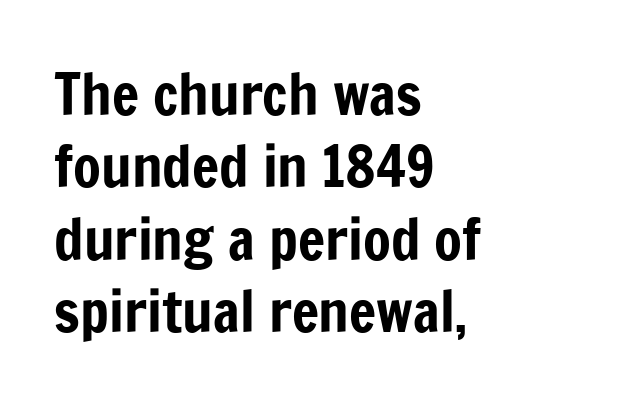
The image shows 57 px condensed sans-serif type, upright; set left-aligned, normal line spacing (1.27x), normal letter spacing, not underlined; low stroke contrast and a medium x-height.
